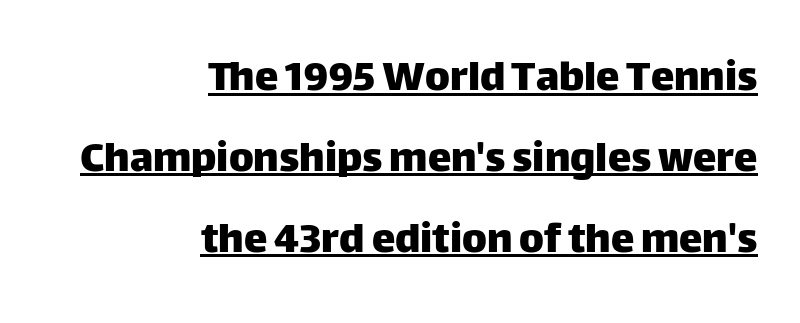
The image shows 47 px sans-serif type, upright; set right-aligned, line spacing 1.72x, normal letter spacing, underlined; low stroke contrast and a large x-height.
